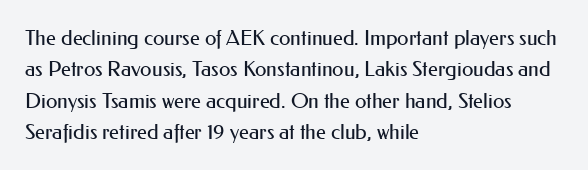
Q: Is the text bold? A: No.
Q: Is the text italic (slanted)? A: No, it is upright.
Q: Is the text underlined? A: No.
Q: How is the paragraph aligned? A: Left-aligned.
Q: Is the spacing between letters normal or unusually wide? A: Normal.
Q: Is the spacing between lines tight, normal or loose? A: Normal.
